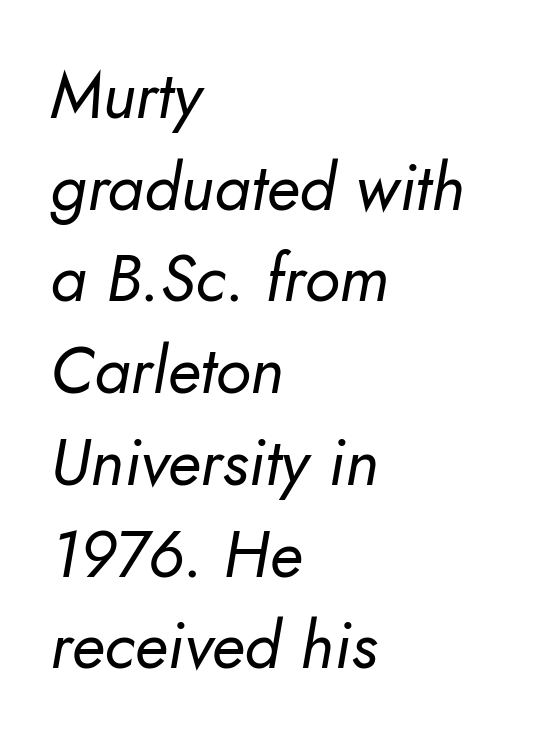
The image shows 66 px regular-weight type, italic (leaning right); set left-aligned, normal line spacing (1.39x), normal letter spacing, not underlined; low stroke contrast and a small x-height.
